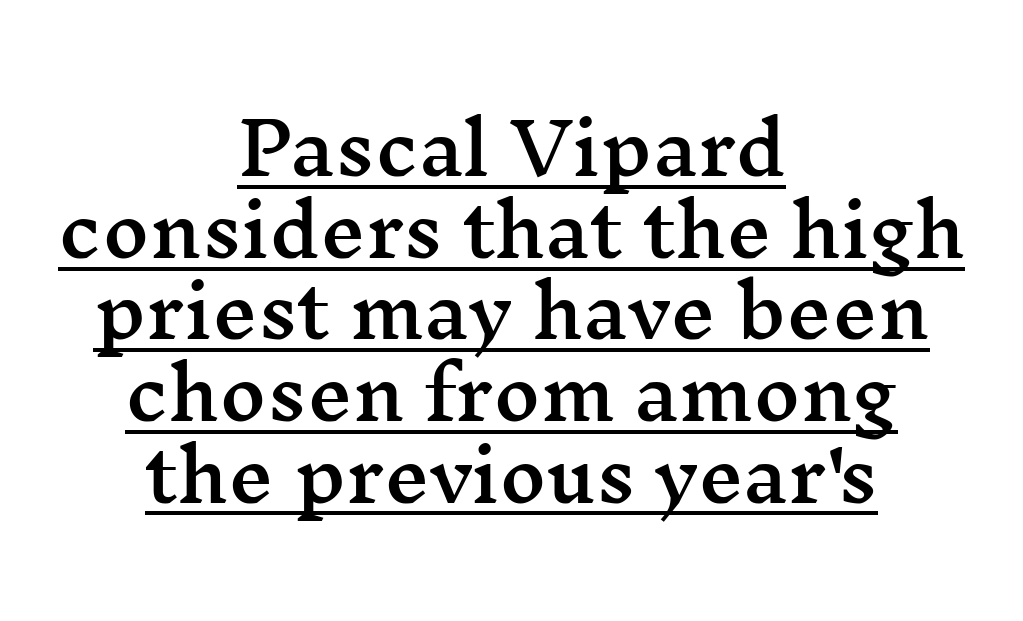
The image shows 71 px wide serif type, upright; set centered, tight line spacing (1.15x), normal letter spacing, underlined; medium stroke contrast and a medium x-height.
